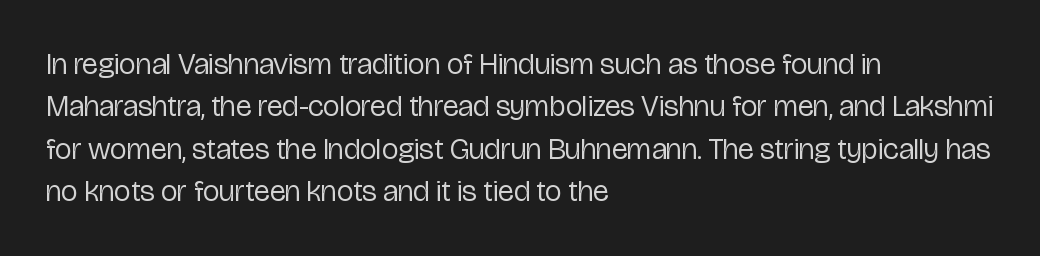
The weight tops out at a normal text grade. The face used here is a sans, in the tradition of grotesques and geometrics. This sample keeps an unexceptional amount of space between lines. The passage is arranged the way most books set body copy — flush left. Style check: upright.
